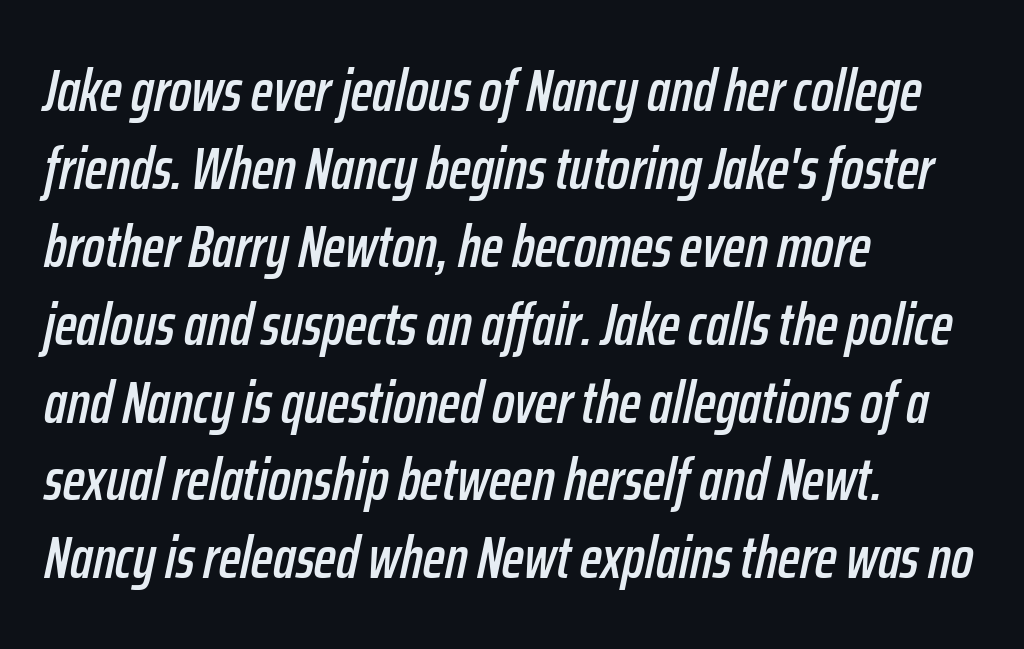
The image shows 59 px condensed type, italic (leaning right); set left-aligned, normal line spacing (1.32x), normal letter spacing, not underlined; low stroke contrast and a medium x-height.
